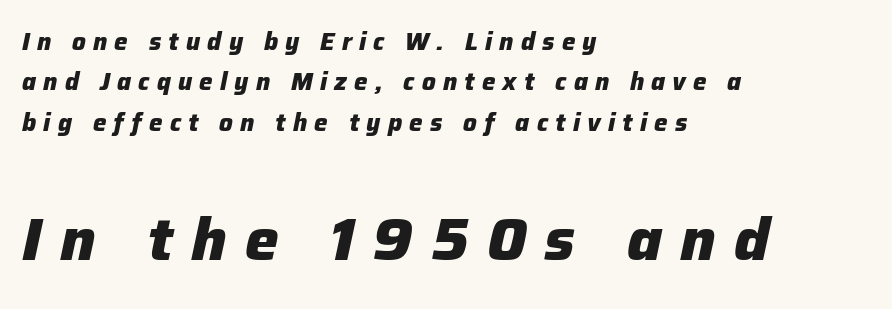
Strokes here are thick enough to call this a true bold. This sample has the flowing, uneven cadence of proportional lettering. Compared with ordinary roman type, these characters are visibly tilted. The tracking reads as deliberately expanded to a designer's eye. The baseline area is clear.
